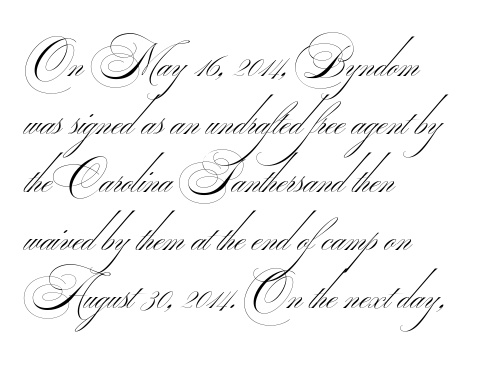
These lines are rendered in a variable-pitch font. The tracking reads as untouched default to a designer's eye. Nothing sits at the stroke ends, so this counts as sans-serif. No letter is thick-stroked: the sample isn't bold. Rule under the text: the space is simply empty. Line beginnings align vertically; line endings do not.
